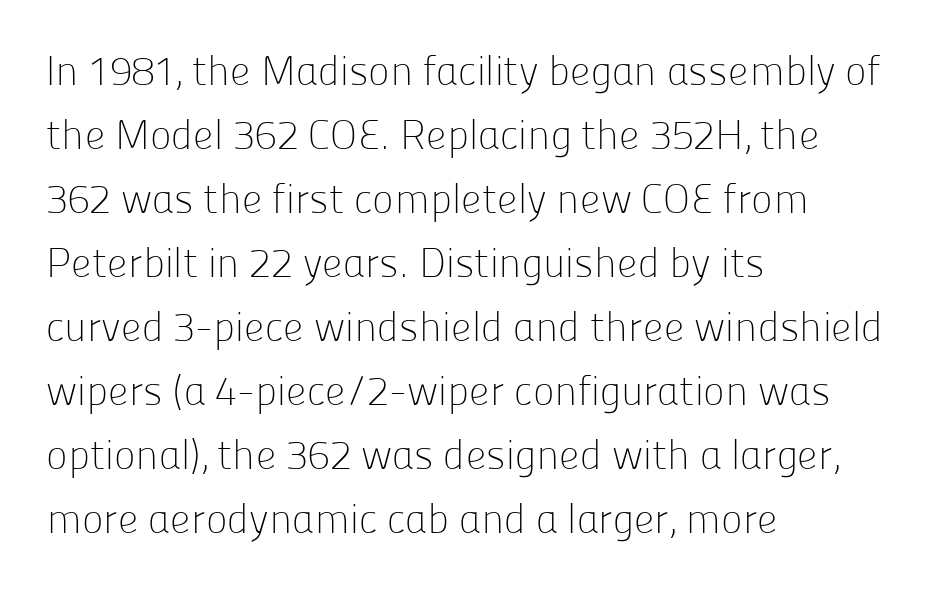
Q: Is the text bold? A: No.
Q: Is the text italic (slanted)? A: No, it is upright.
Q: Is the typeface a serif or a sans-serif typeface? A: Sans-serif.
Q: Is the text underlined? A: No.
Q: How is the paragraph aligned? A: Left-aligned.
Q: Is the spacing between letters normal or unusually wide? A: Normal.
Q: Is the spacing between lines tight, normal or loose? A: Normal.
Q: Width (condensed, normal, or wide)? A: Normal.
Q: Stroke contrast? A: Low.
Q: x-height? A: Medium.
Q: Monospaced? A: No.
